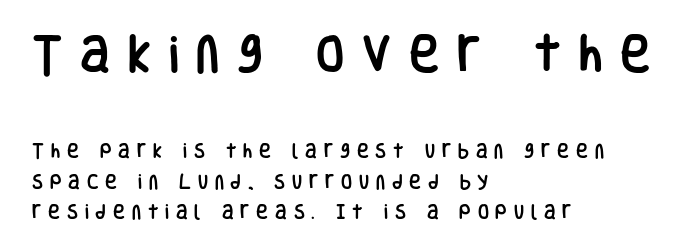
Q: Is the text italic (slanted)? A: No, it is upright.
Q: Is the typeface a serif or a sans-serif typeface? A: Sans-serif.
Q: Is the text underlined? A: No.
Q: How is the paragraph aligned? A: Left-aligned.
Q: Is the spacing between letters normal or unusually wide? A: Unusually wide.
Q: Which block of text is set in a larger size, the first (top) or the second (bottom)? A: The first (top) one.
Q: Width (condensed, normal, or wide)? A: Condensed.
Q: Stroke contrast? A: Low.
Q: x-height? A: Large.
Q: Monospaced? A: No.
